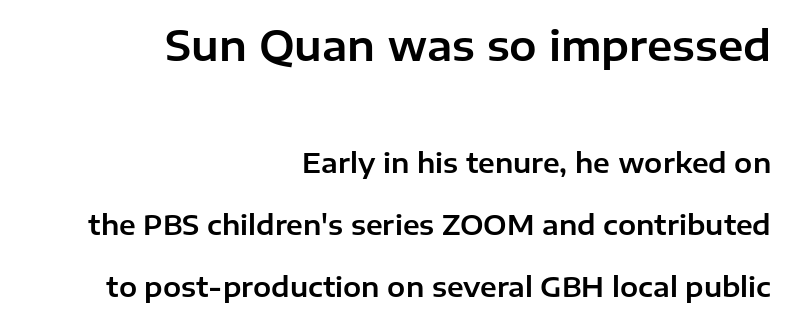
Q: Is the text italic (slanted)? A: No, it is upright.
Q: Is the typeface a serif or a sans-serif typeface? A: Sans-serif.
Q: Is the text underlined? A: No.
Q: How is the paragraph aligned? A: Right-aligned.
Q: Is the spacing between letters normal or unusually wide? A: Normal.
Q: Is the spacing between lines tight, normal or loose? A: Loose.
Q: Which block of text is set in a larger size, the first (top) or the second (bottom)? A: The first (top) one.
Q: Width (condensed, normal, or wide)? A: Normal.
Q: Stroke contrast? A: Low.
Q: x-height? A: Medium.
Q: Monospaced? A: No.
